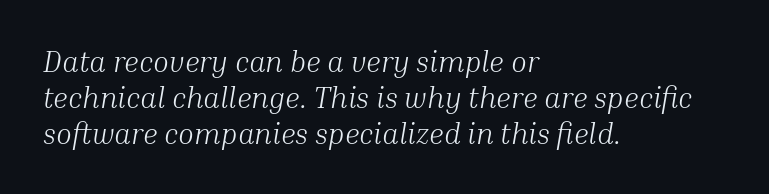
Q: Is the text bold? A: No.
Q: Is the text italic (slanted)? A: Yes, it leans right by about 10 degrees.
Q: Is the typeface a serif or a sans-serif typeface? A: Serif.
Q: Is the text underlined? A: No.
Q: How is the paragraph aligned? A: Left-aligned.
Q: Is the spacing between letters normal or unusually wide? A: Normal.
Q: Width (condensed, normal, or wide)? A: Normal.
Q: Stroke contrast? A: Medium.
Q: x-height? A: Medium.
Q: Monospaced? A: No.
